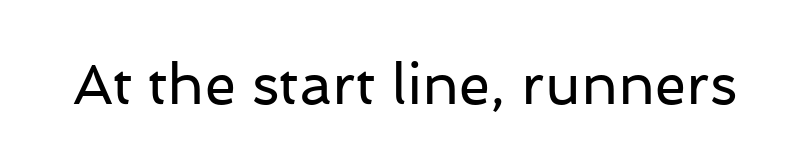
{"serif": "no", "italic": "no", "bold": "no", "weight": "regular", "width": "normal", "stroke_contrast": "low", "x_height": "medium", "monospaced": "no", "underline": "no", "letter_spacing": "normal", "letter_spacing_em": 0.0, "glyph_px": 57}
